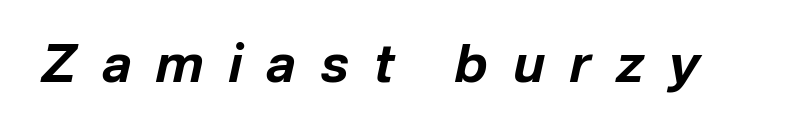
The image shows 52 px bold type, italic (leaning right); set unusually wide letter spacing (+0.48 em), not underlined; low stroke contrast and a medium x-height.
